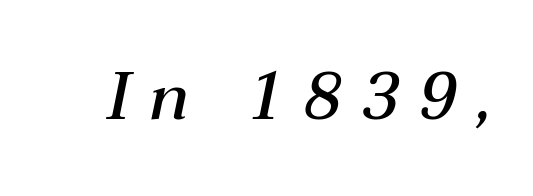
Q: Is the text bold? A: Semi-bold.
Q: Is the text italic (slanted)? A: Yes, it leans right by about 12 degrees.
Q: Is the text underlined? A: No.
Q: Is the spacing between letters normal or unusually wide? A: Unusually wide.
Q: Width (condensed, normal, or wide)? A: Normal.
Q: Stroke contrast? A: Medium.
Q: x-height? A: Medium.
Q: Monospaced? A: No.
